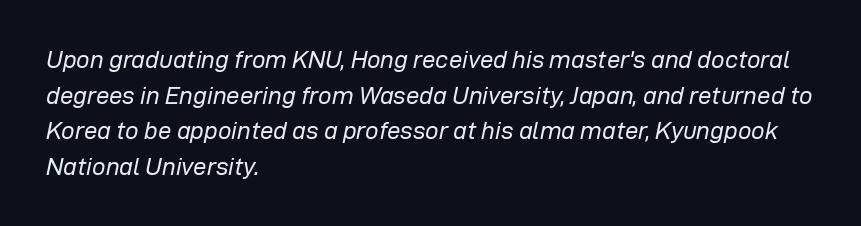
Q: Is the text bold? A: No.
Q: Is the text italic (slanted)? A: Yes, it leans right by about 12 degrees.
Q: Is the text underlined? A: No.
Q: How is the paragraph aligned? A: Left-aligned.
Q: Is the spacing between letters normal or unusually wide? A: Normal.
Q: Is the spacing between lines tight, normal or loose? A: Normal.
